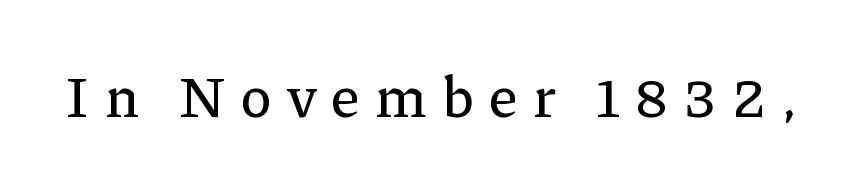
{"serif": "yes", "italic": "no", "width": "normal", "stroke_contrast": "low", "x_height": "medium", "monospaced": "no", "underline": "no", "letter_spacing": "wide", "letter_spacing_em": 0.26, "glyph_px": 59}
